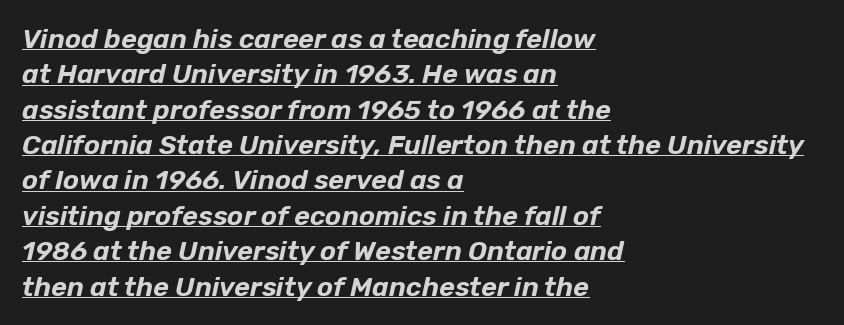
Line starts are locked; line ends wander. Vertical spacing — default. You can tell it's italic because the verticals aren't actually vertical. This rendering leaves character spacing at its baseline value.
